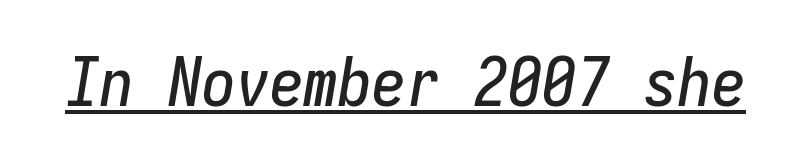
Students, observe the line beneath the letters — that is underlining. Fixed-width glyphs throughout — classic coding-font behaviour. No extra tracking has been applied to these lines. Does the lettering tilt? It does — this is italic.
